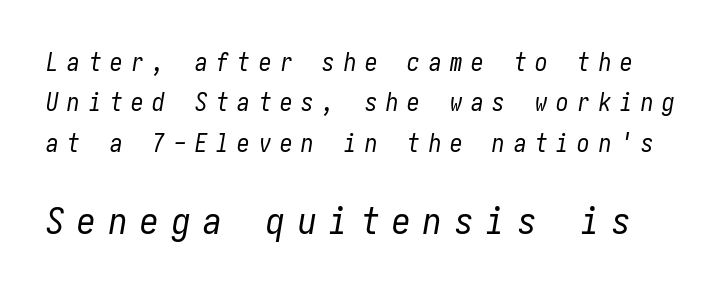
Tall strokes in this sample are angled rather than plumb. Unmarked baselines from the first word to the last. Reading top to bottom, the characters get bigger at the block break. The cut favours lightness, reaching ordinary text weight at its darkest. This sample keeps an unexceptional amount of space between lines. Compared with typical body copy, the letter spacing here is much looser.
